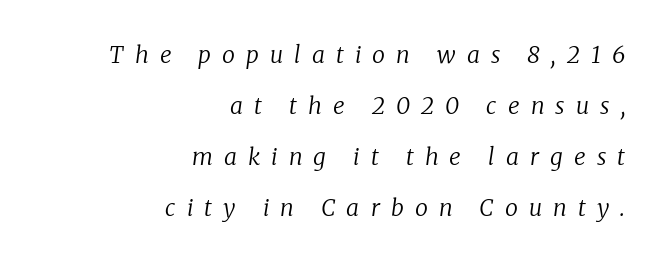
Q: Is the text bold? A: No.
Q: Is the text italic (slanted)? A: Yes, it leans right by about 8 degrees.
Q: Is the text underlined? A: No.
Q: How is the paragraph aligned? A: Right-aligned.
Q: Is the spacing between letters normal or unusually wide? A: Unusually wide.
Q: Is the spacing between lines tight, normal or loose? A: Loose.
